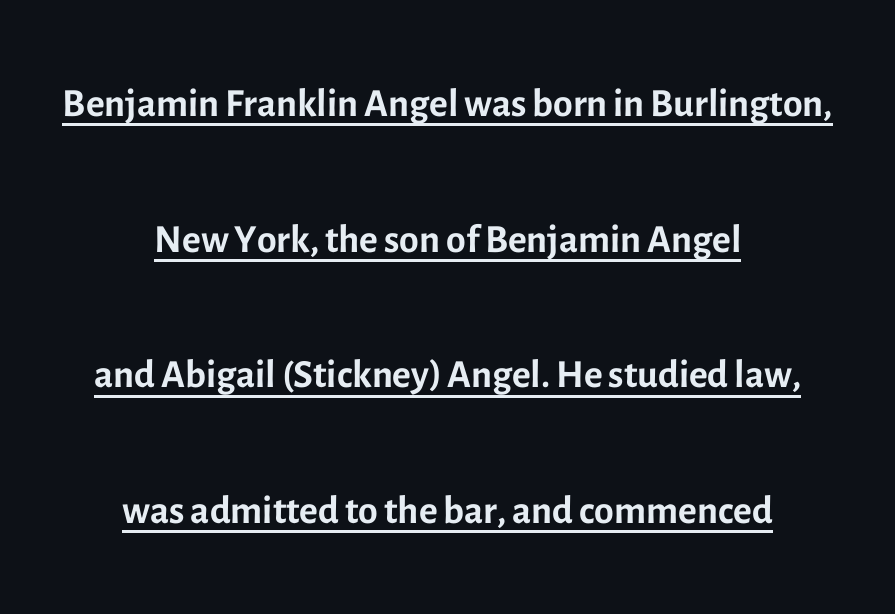
Spacing verdict: proportional, widths tailored to each character. Rendered with straight, roman letterforms. No chunkiness to these letters — they're not bold. The glyphs are accompanied by a horizontal stroke just below them. The characters display no serif detailing; their extremities are plain.
